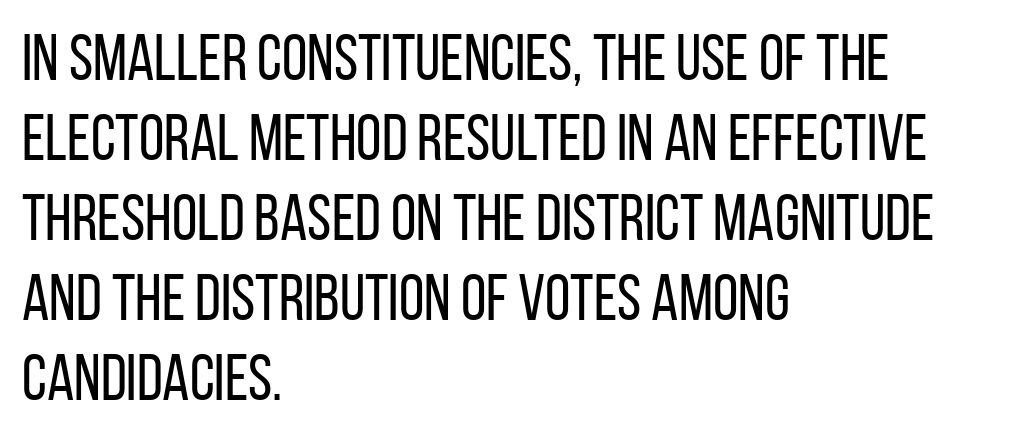
The image shows 65 px regular-weight, condensed sans-serif type, upright; set left-aligned, line spacing 1.23x, normal letter spacing, not underlined; low stroke contrast and a large x-height.
